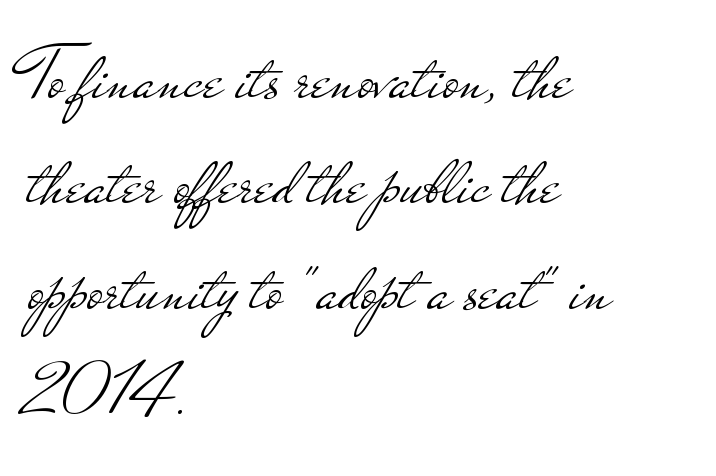
Q: Is the text bold? A: No.
Q: Is the text italic (slanted)? A: Yes.
Q: Is the typeface a serif or a sans-serif typeface? A: Sans-serif.
Q: Is the text underlined? A: No.
Q: How is the paragraph aligned? A: Left-aligned.
Q: Is the spacing between letters normal or unusually wide? A: Normal.
Q: Is the spacing between lines tight, normal or loose? A: Normal.
Q: Width (condensed, normal, or wide)? A: Wide.
Q: Stroke contrast? A: Low.
Q: x-height? A: Small.
Q: Monospaced? A: No.
